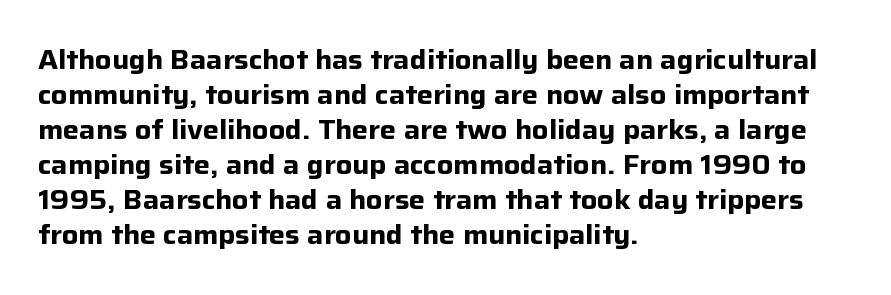
Q: Is the text bold? A: Yes.
Q: Is the text italic (slanted)? A: No, it is upright.
Q: Is the text underlined? A: No.
Q: How is the paragraph aligned? A: Left-aligned.
Q: Is the spacing between letters normal or unusually wide? A: Normal.
Q: Is the spacing between lines tight, normal or loose? A: Normal.
